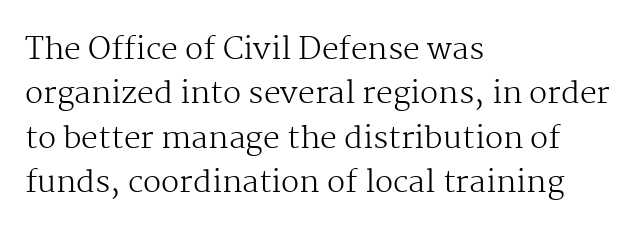
The image shows 30 px regular-weight serif type, upright; set left-aligned, normal line spacing (1.48x), normal letter spacing, not underlined; medium stroke contrast and a medium x-height.
